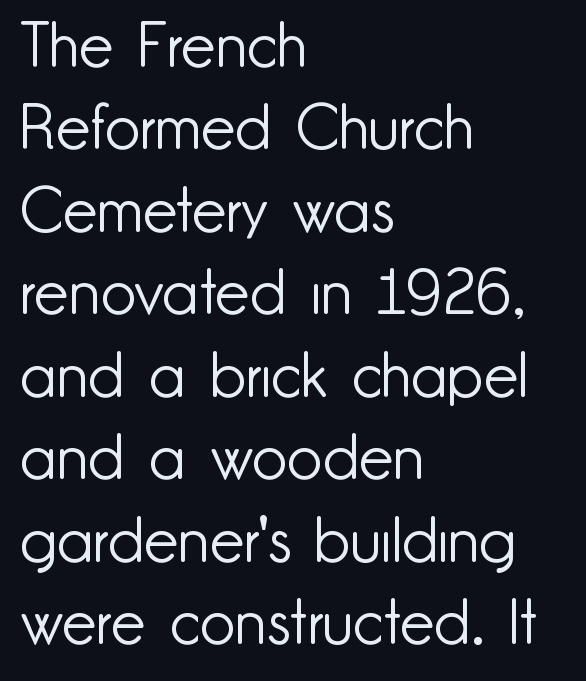
{"serif": "no", "italic": "no", "bold": "no", "weight": "light", "width": "normal", "stroke_contrast": "low", "x_height": "small", "monospaced": "no", "underline": "no", "align": "left", "line_spacing": "normal", "line_spacing_ratio": 1.33, "letter_spacing": "normal", "letter_spacing_em": 0.0, "glyph_px": 62}
